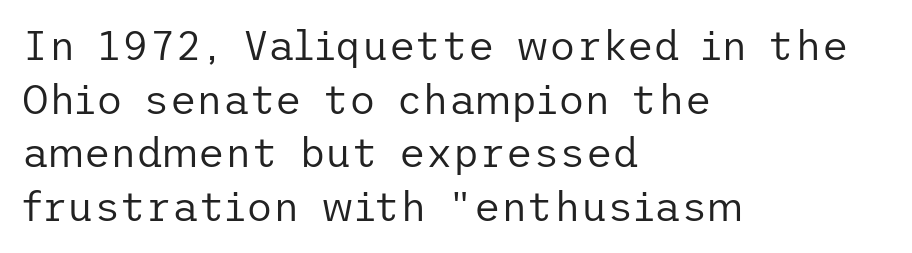
{"serif": "no", "italic": "no", "bold": "no", "weight": "regular", "width": "normal", "stroke_contrast": "low", "x_height": "medium", "underline": "no", "align": "left", "line_spacing": "normal", "line_spacing_ratio": 1.31, "letter_spacing": "normal", "letter_spacing_em": 0.0, "glyph_px": 41}
